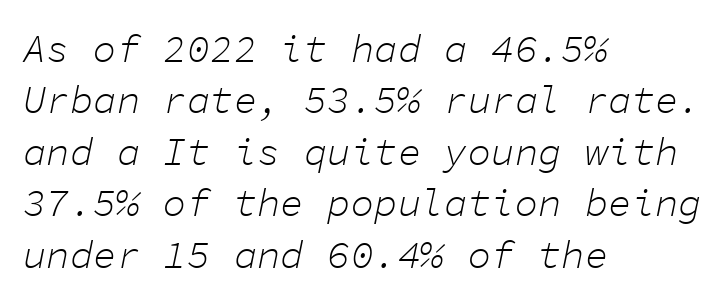
Only glyphs here, with clear space below each row. In terms of leading, this rendering sits right in the middle. Line starts are locked; line ends wander. Glyph-to-glyph distance matches everyday printed text. When letters slant like this, we call the style italic.
